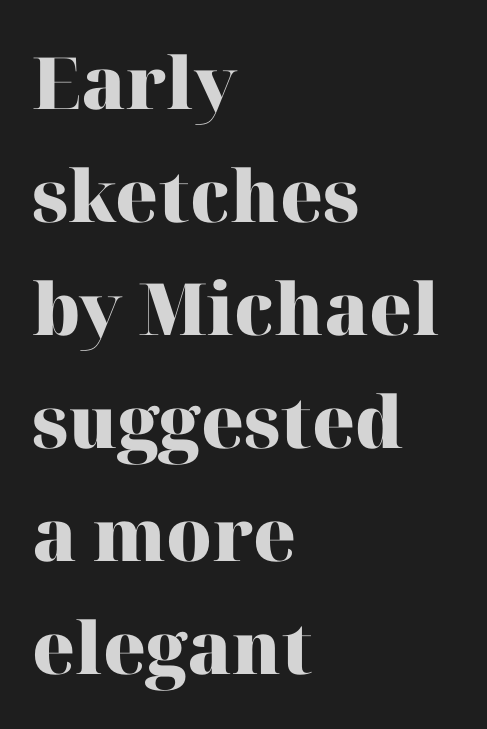
One-word summary of the alignment: left. Check where the strokes stop: tiny serifs finish them off. The axis of the letterforms is exactly vertical. Caption: bold face, heavy strokes.
